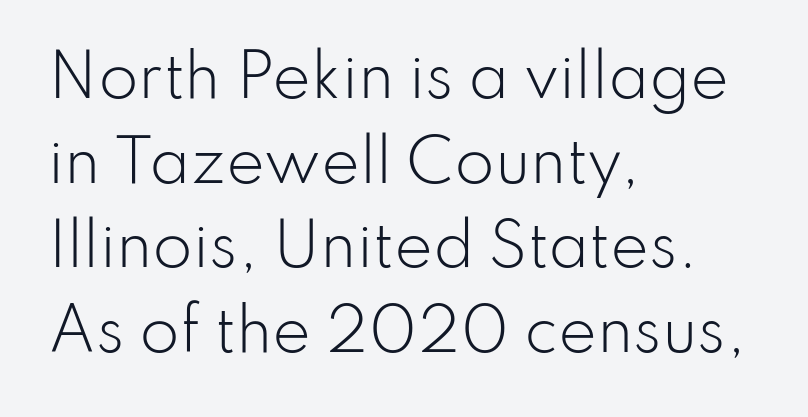
{"serif": "no", "italic": "no", "bold": "no", "weight": "light", "width": "normal", "stroke_contrast": "low", "x_height": "small", "monospaced": "no", "underline": "no", "align": "left", "line_spacing": "normal", "line_spacing_ratio": 1.46, "letter_spacing": "normal", "letter_spacing_em": 0.0, "glyph_px": 58}
